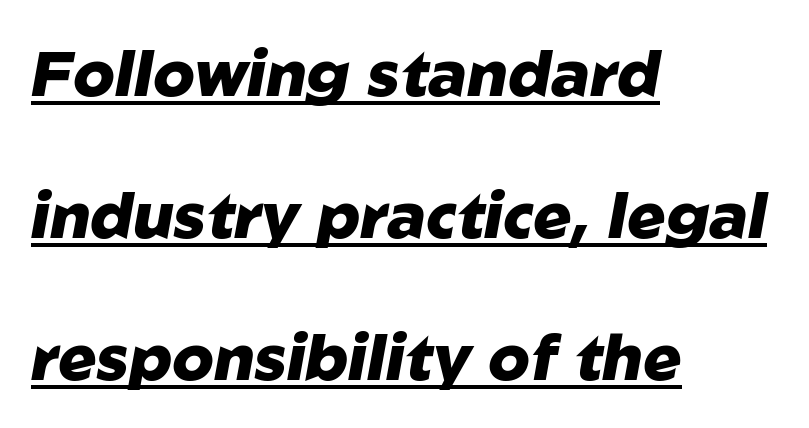
{"italic": "yes", "lean": "right", "slant_degrees": 10, "bold": "yes", "weight": "heavy", "width": "normal", "stroke_contrast": "low", "x_height": "medium", "monospaced": "no", "underline": "yes", "align": "left", "line_spacing": "loose", "line_spacing_ratio": 2.22, "letter_spacing": "normal", "letter_spacing_em": 0.0, "glyph_px": 64}
